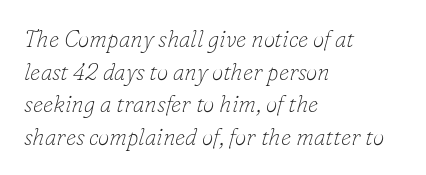
Where is the straight margin? On the left. Is the type slanted? Yes — the strokes lean at a clear angle. The designer left line spacing at the default. The weight tops out at a normal text grade.
